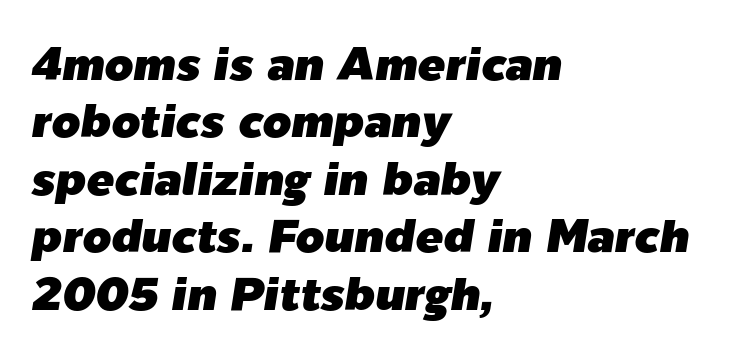
{"italic": "yes", "lean": "right", "slant_degrees": 9, "width": "normal", "stroke_contrast": "low", "x_height": "medium", "monospaced": "no", "underline": "no", "align": "left", "line_spacing": "normal", "line_spacing_ratio": 1.25, "letter_spacing": "normal", "letter_spacing_em": 0.0, "glyph_px": 46}
